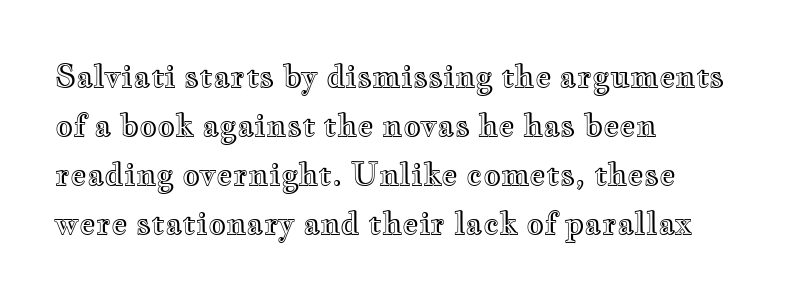
Note the varied advance widths — an 'i' is clearly narrower than an 'm'. What's the leading like? Ordinary, nothing unusual. Reading down the block, your eye returns to a fixed left position each line. The strip under each line holds only bare page.
